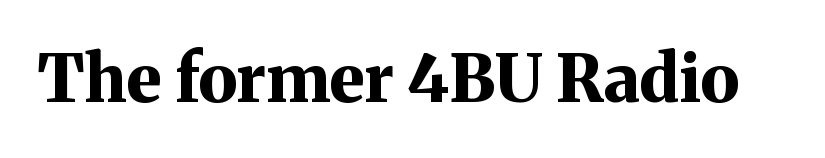
The image shows 66 px bold serif type, upright; set normal letter spacing, not underlined; medium stroke contrast and a medium x-height.
